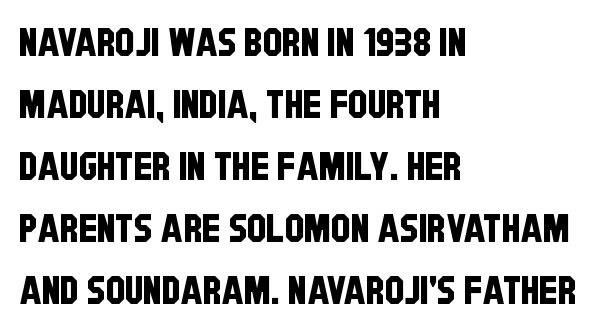
Q: Is the typeface a serif or a sans-serif typeface? A: Sans-serif.
Q: Is the text underlined? A: No.
Q: How is the paragraph aligned? A: Left-aligned.
Q: Is the spacing between letters normal or unusually wide? A: Normal.
Q: Is the spacing between lines tight, normal or loose? A: Normal.
Q: Width (condensed, normal, or wide)? A: Condensed.
Q: Stroke contrast? A: Low.
Q: x-height? A: Large.
Q: Monospaced? A: No.
